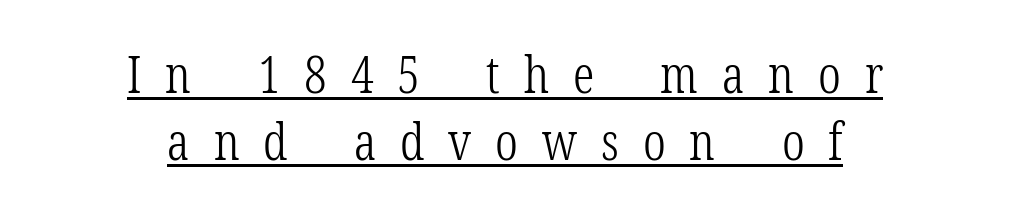
Q: Is the text bold? A: No.
Q: Is the text italic (slanted)? A: No, it is upright.
Q: Is the typeface a serif or a sans-serif typeface? A: Serif.
Q: Is the text underlined? A: Yes.
Q: How is the paragraph aligned? A: Centered.
Q: Is the spacing between letters normal or unusually wide? A: Unusually wide.
Q: Is the spacing between lines tight, normal or loose? A: Normal.
Q: Width (condensed, normal, or wide)? A: Condensed.
Q: Stroke contrast? A: Low.
Q: x-height? A: Medium.
Q: Monospaced? A: No.
